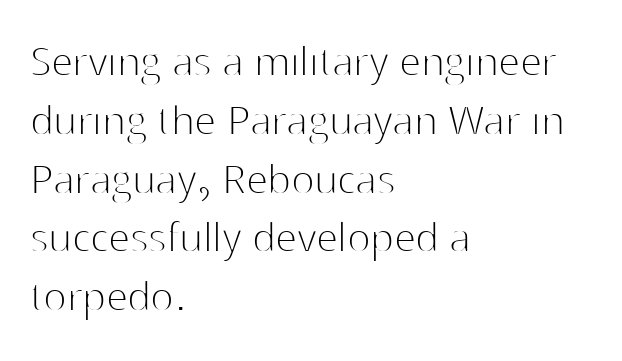
Each line starts at the same left margin while the right side varies. Does extra space separate the letters? No, they use regular spacing. Note the varied advance widths — an 'i' is clearly narrower than an 'm'. Observe the absence of serifs on each vertical stroke in this sample. A clean baseline with only descenders dipping below it.
